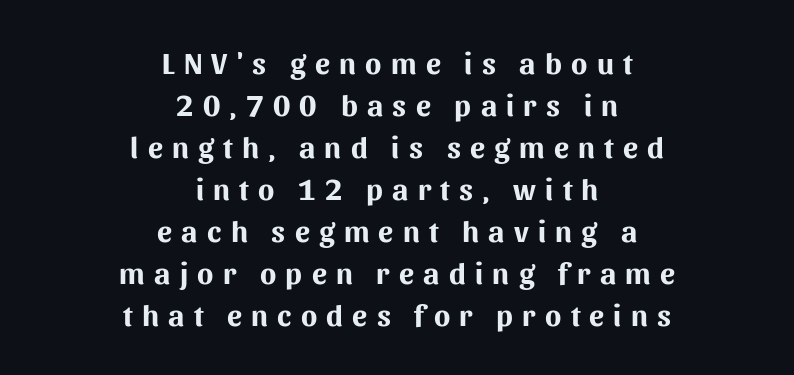
Q: Is the text bold? A: Yes.
Q: Is the text italic (slanted)? A: No, it is upright.
Q: Is the typeface a serif or a sans-serif typeface? A: Sans-serif.
Q: Is the text underlined? A: No.
Q: How is the paragraph aligned? A: Centered.
Q: Is the spacing between letters normal or unusually wide? A: Unusually wide.
Q: Is the spacing between lines tight, normal or loose? A: Normal.
Q: Width (condensed, normal, or wide)? A: Normal.
Q: Stroke contrast? A: Medium.
Q: x-height? A: Medium.
Q: Monospaced? A: No.
